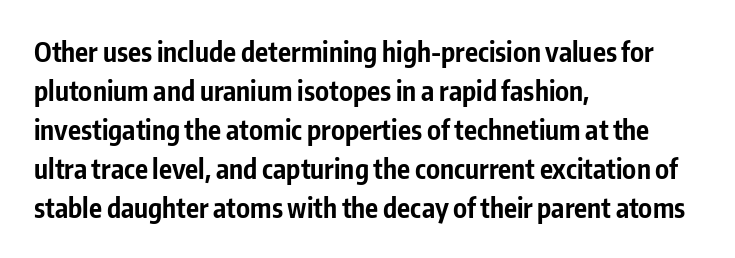
Line starts are locked; line ends wander. On the weight axis this lands at bold, roughly 700. Italic: no, the glyphs are upright roman. Glance below the letters and you will spot only blank space.
